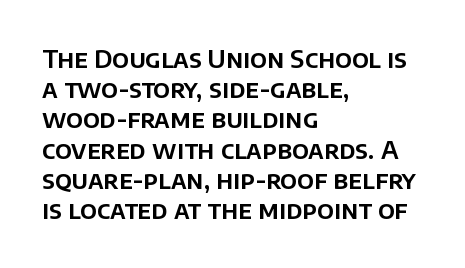
The image shows 25 px text type, upright; set left-aligned, line spacing 1.21x, normal letter spacing, not underlined.
